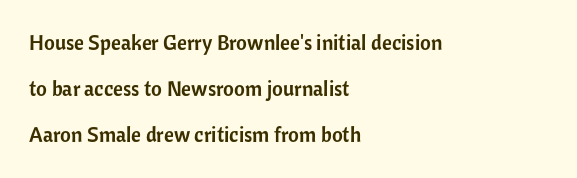
Italic? Not at all — the glyphs are vertical. Standard letterfit; no display-style spreading of the glyphs. Visually the block forms a straight wall on the left and a jagged coastline on the right. A typesetter would call this leading open, well beyond the default. This rendering features lettering with no underline.
